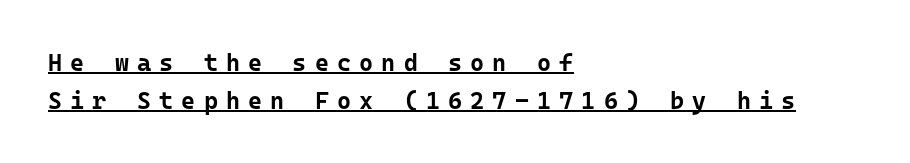
Left-aligned paragraph, ragged on the right. Beneath each row of characters lies a ruled line. Leading matches the norm, producing a regular column. Is the type bold? Yes — the strokes are clearly thick and heavy. Tracking value appears strongly positive — letters spread wide.
